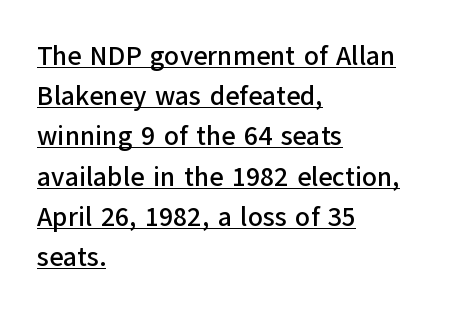
The image shows 27 px text type, upright; set left-aligned, normal line spacing (1.49x), normal letter spacing, underlined.
